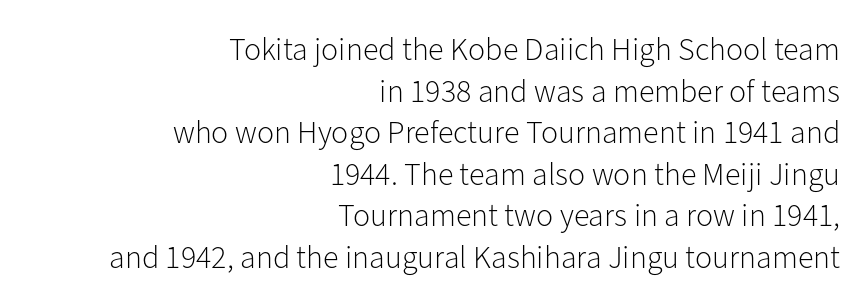
{"serif": "no", "italic": "no", "bold": "no", "weight": "light", "width": "normal", "stroke_contrast": "low", "x_height": "medium", "monospaced": "no", "underline": "no", "align": "right", "line_spacing": "normal", "line_spacing_ratio": 1.3, "letter_spacing": "normal", "letter_spacing_em": 0.0, "glyph_px": 32}
